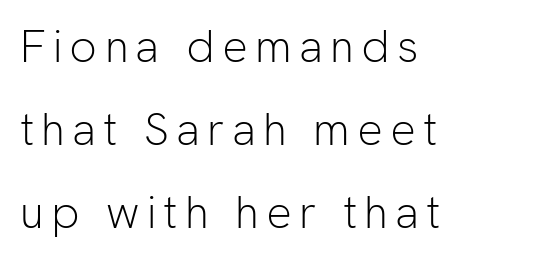
{"serif": "no", "italic": "no", "bold": "no", "weight": "light", "width": "normal", "stroke_contrast": "low", "x_height": "medium", "monospaced": "no", "underline": "no", "align": "left", "line_spacing_ratio": 1.84, "glyph_px": 45}
